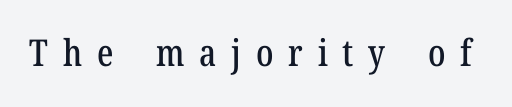
Q: Is the text italic (slanted)? A: No, it is upright.
Q: Is the typeface a serif or a sans-serif typeface? A: Serif.
Q: Is the text underlined? A: No.
Q: Is the spacing between letters normal or unusually wide? A: Unusually wide.
Q: Width (condensed, normal, or wide)? A: Condensed.
Q: Stroke contrast? A: Low.
Q: x-height? A: Medium.
Q: Monospaced? A: No.
